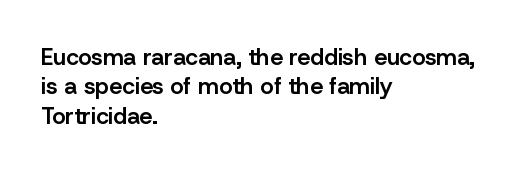
All the whitespace from short lines collects on the right. You could call the tracking neutral — neither tight nor loose. The axis of the letterforms is exactly vertical. Honestly, there is no underline to notice here at all.
